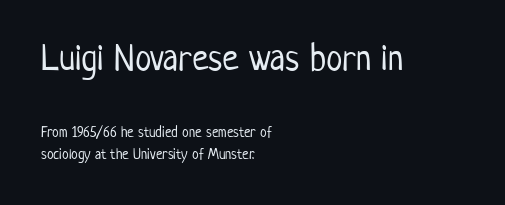
{"serif": "no", "italic": "no", "bold": "no", "weight": "light", "width": "condensed", "stroke_contrast": "low", "x_height": "medium", "monospaced": "no", "underline": "no", "align": "left", "line_spacing": "normal", "line_spacing_ratio": 1.46, "letter_spacing": "normal", "letter_spacing_em": 0.0, "larger_block": "first", "size_ratio": 2.47, "glyph_px": 37}
